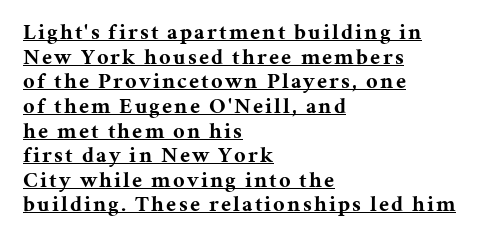
The image shows 22 px bold type, upright; set left-aligned, tight line spacing (1.12x), underlined.
